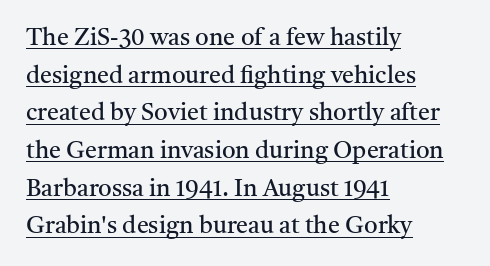
The image shows 24 px text type, upright; set left-aligned, normal line spacing (1.57x), normal letter spacing, underlined.
